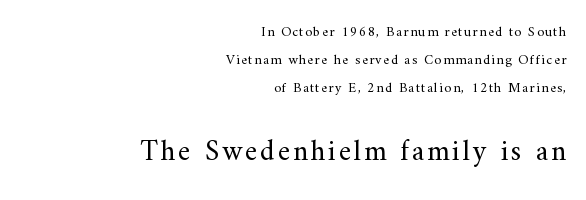
Q: Is the text bold? A: No.
Q: Is the text italic (slanted)? A: No, it is upright.
Q: Is the typeface a serif or a sans-serif typeface? A: Serif.
Q: Is the text underlined? A: No.
Q: How is the paragraph aligned? A: Right-aligned.
Q: Is the spacing between lines tight, normal or loose? A: Loose.
Q: Which block of text is set in a larger size, the first (top) or the second (bottom)? A: The second (bottom) one.
Q: Width (condensed, normal, or wide)? A: Normal.
Q: Stroke contrast? A: Medium.
Q: x-height? A: Small.
Q: Monospaced? A: No.
